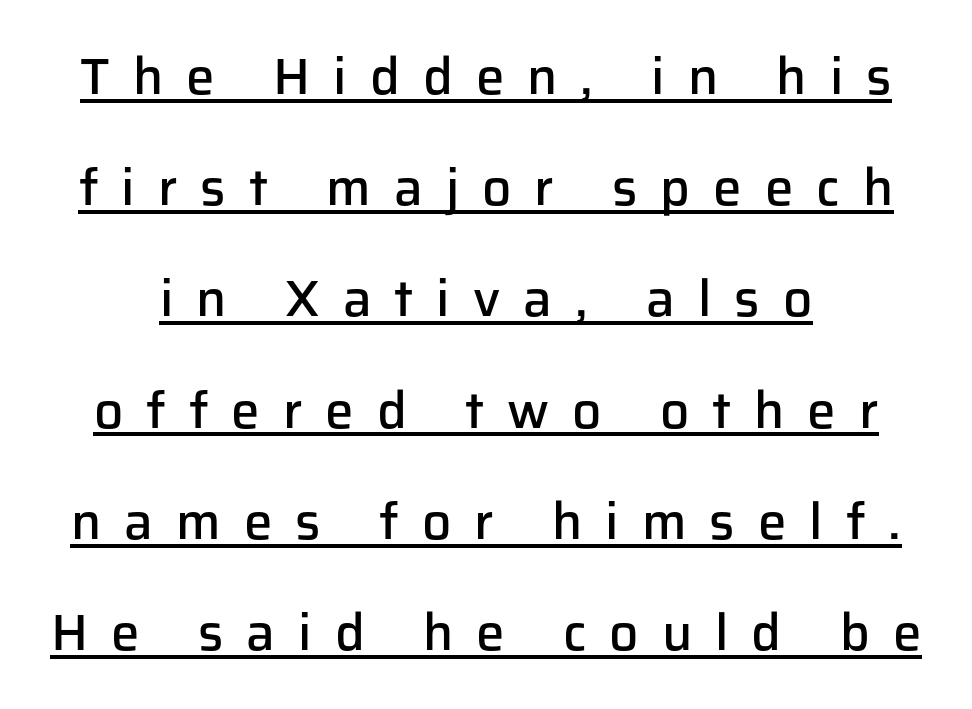
Notice the strokes are somewhat thickened but not fully heavy: this is a semibold. Compared with typical paragraphs, the rows here are farther apart. A typesetter would call this proportional, since set widths differ per character. Does extra space separate the letters? Yes, quite a lot of it. The type family on display is of the sans-serif kind. The face used here appears with an underline applied.
